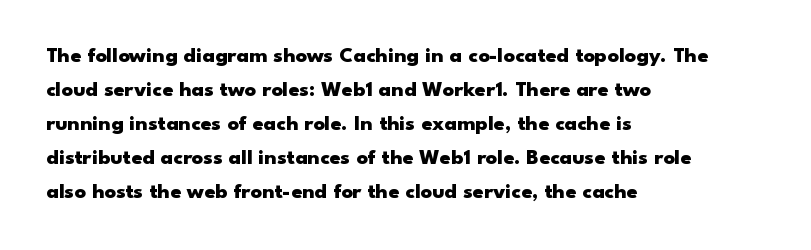
Q: Is the text bold? A: Yes.
Q: Is the text italic (slanted)? A: No, it is upright.
Q: Is the text underlined? A: No.
Q: How is the paragraph aligned? A: Left-aligned.
Q: Is the spacing between letters normal or unusually wide? A: Normal.
Q: Is the spacing between lines tight, normal or loose? A: Normal.
